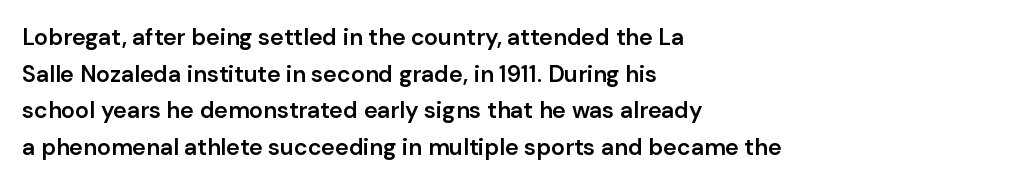
{"italic": "no", "bold": "semi", "underline": "no", "align": "left", "line_spacing": "normal", "line_spacing_ratio": 1.59, "letter_spacing": "normal", "letter_spacing_em": 0.0, "glyph_px": 23}
